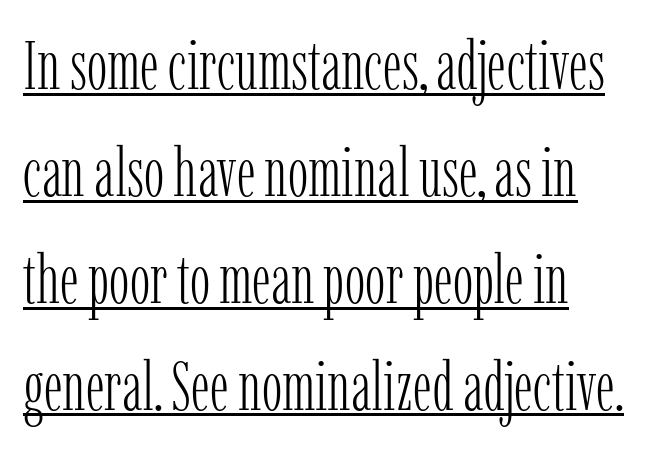
The image shows 69 px light, condensed serif type, upright; set left-aligned, normal line spacing (1.55x), normal letter spacing, underlined; low stroke contrast and a medium x-height.
